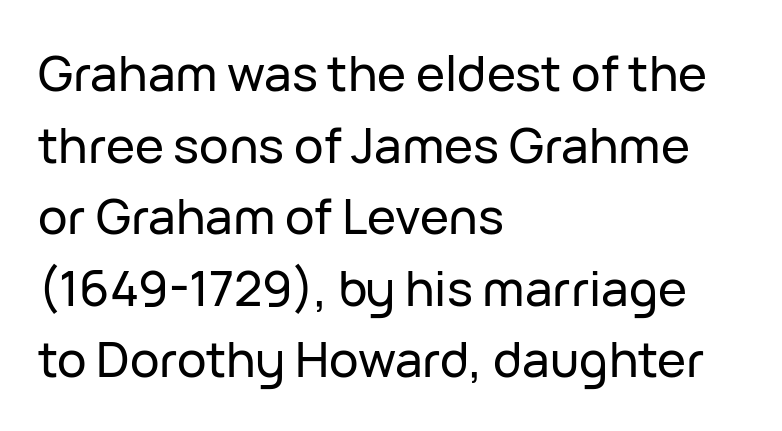
{"serif": "no", "italic": "no", "width": "normal", "stroke_contrast": "low", "x_height": "medium", "monospaced": "no", "underline": "no", "align": "left", "line_spacing": "normal", "line_spacing_ratio": 1.46, "letter_spacing": "normal", "letter_spacing_em": 0.0, "glyph_px": 49}
